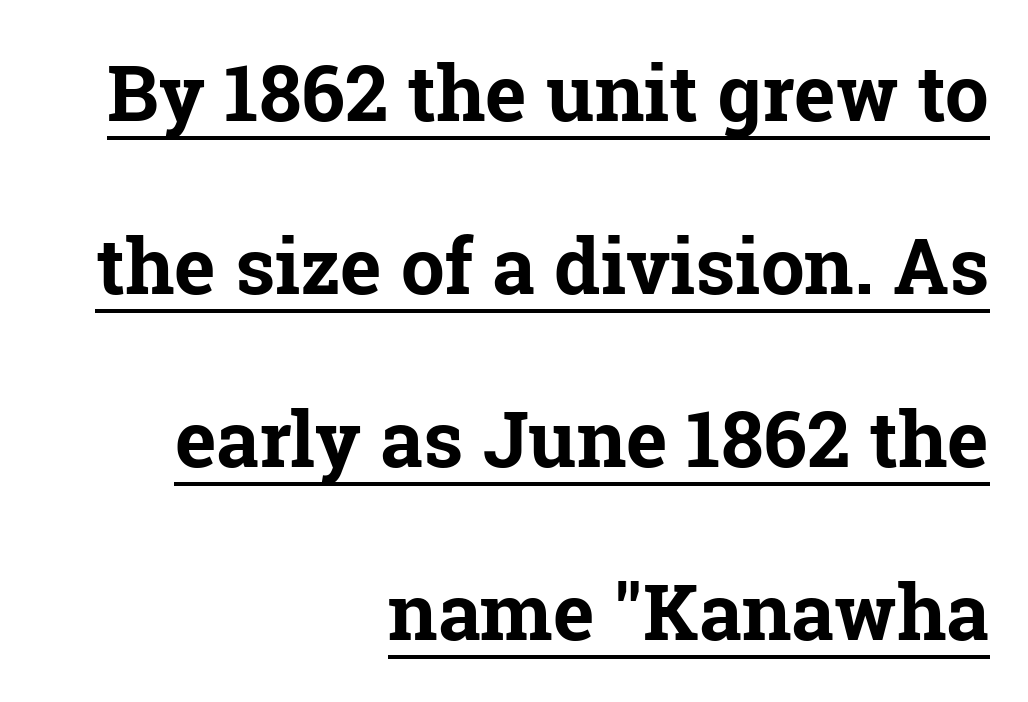
Underline: present. Does extra space separate the letters? No, they use regular spacing. Here the designer chose a conventional face with non-uniform glyph widths. The passage shown is emphatically bold. Upright lettering throughout. This rendering employs a face with finishing strokes, i.e., a serif.
